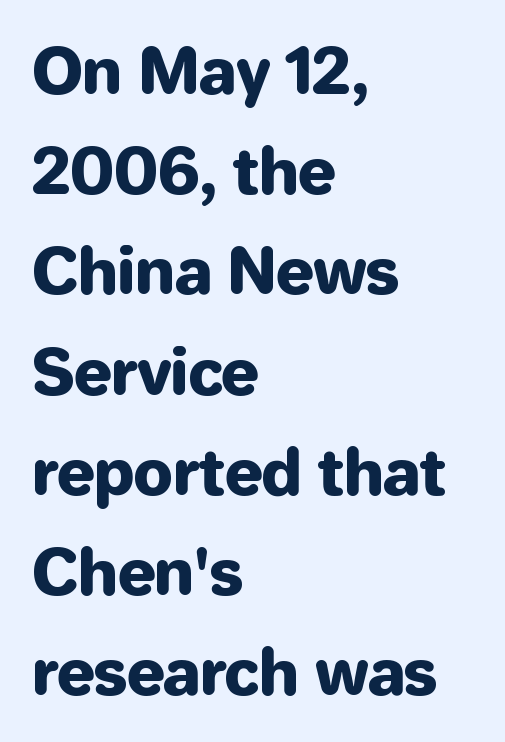
The image shows 63 px sans-serif type, upright; set left-aligned, normal line spacing (1.59x), normal letter spacing, not underlined; low stroke contrast and a medium x-height.
